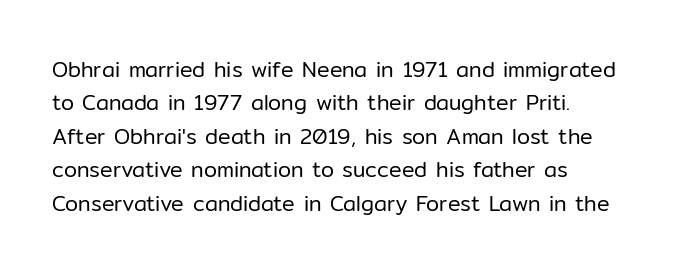
Honestly, there is no underline to notice here at all. Summary of weight: not heavy and not bold. Normally led — the rows are evenly, conventionally spaced. Nope, not italic — everything's standing straight. The rendering keeps characters at their native spacing.
